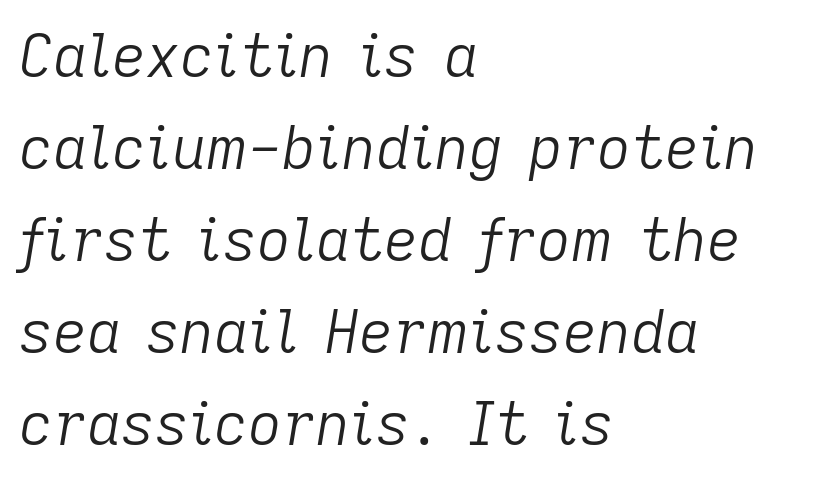
The image shows 59 px light type, italic (leaning right); set left-aligned, normal line spacing (1.56x), normal letter spacing, not underlined; low stroke contrast and a medium x-height.
